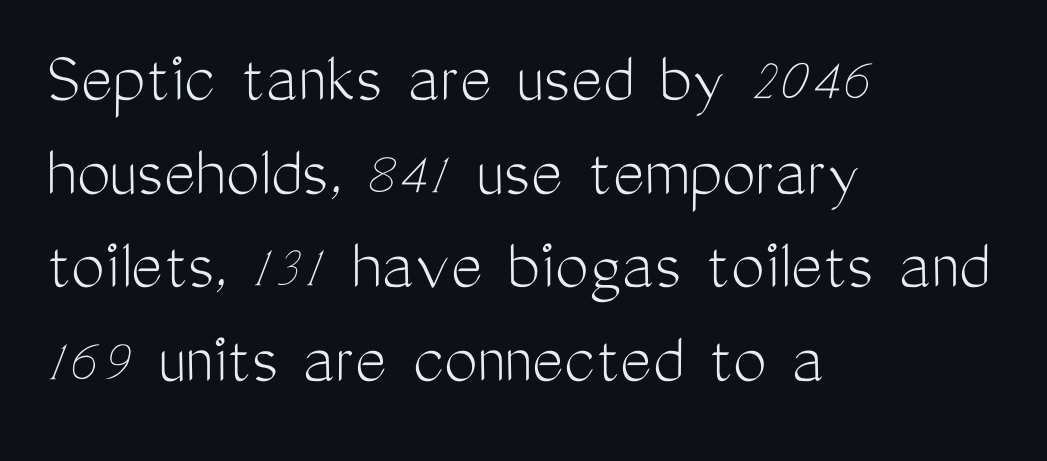
Q: Is the text bold? A: No.
Q: Is the text italic (slanted)? A: No, it is upright.
Q: Is the typeface a serif or a sans-serif typeface? A: Sans-serif.
Q: Is the text underlined? A: No.
Q: How is the paragraph aligned? A: Left-aligned.
Q: Is the spacing between letters normal or unusually wide? A: Normal.
Q: Is the spacing between lines tight, normal or loose? A: Normal.
Q: Width (condensed, normal, or wide)? A: Condensed.
Q: Stroke contrast? A: Medium.
Q: x-height? A: Medium.
Q: Monospaced? A: No.
